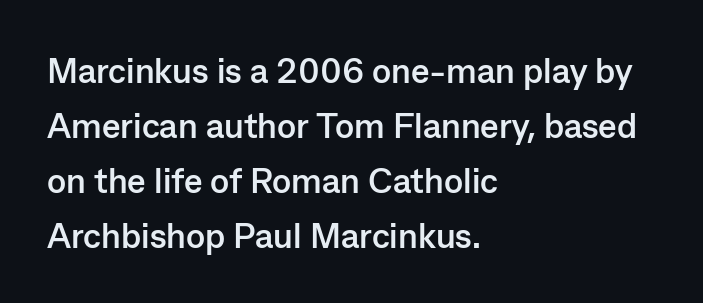
{"serif": "no", "italic": "no", "bold": "yes", "weight": "semibold", "width": "normal", "stroke_contrast": "low", "x_height": "medium", "monospaced": "no", "underline": "no", "align": "left", "line_spacing": "normal", "line_spacing_ratio": 1.57, "letter_spacing": "normal", "letter_spacing_em": 0.0, "glyph_px": 35}
